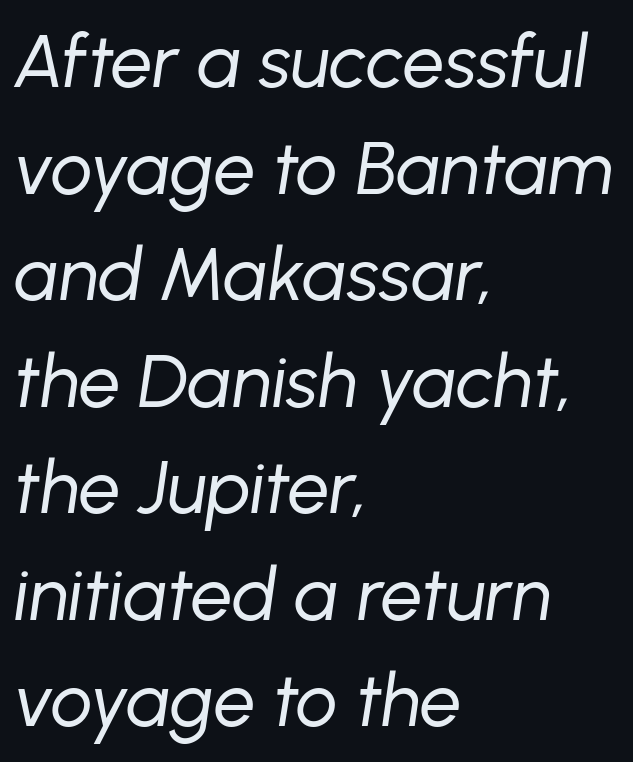
{"italic": "yes", "lean": "right", "slant_degrees": 8, "bold": "no", "weight": "regular", "width": "normal", "stroke_contrast": "low", "x_height": "medium", "monospaced": "no", "underline": "no", "align": "left", "line_spacing": "normal", "line_spacing_ratio": 1.44, "letter_spacing": "normal", "letter_spacing_em": 0.0, "glyph_px": 74}
